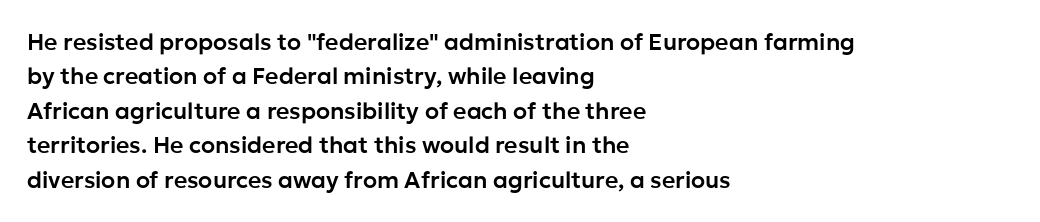
{"italic": "no", "underline": "no", "align": "left", "line_spacing": "normal", "line_spacing_ratio": 1.5, "letter_spacing": "normal", "letter_spacing_em": 0.0, "glyph_px": 23}
